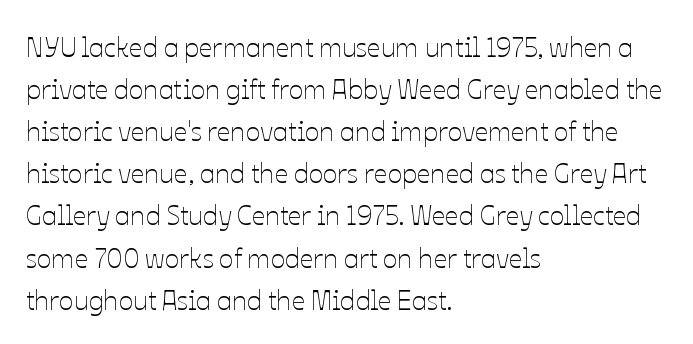
Q: Is the text bold? A: No.
Q: Is the text italic (slanted)? A: No, it is upright.
Q: Is the text underlined? A: No.
Q: How is the paragraph aligned? A: Left-aligned.
Q: Is the spacing between letters normal or unusually wide? A: Normal.
Q: Is the spacing between lines tight, normal or loose? A: Normal.
